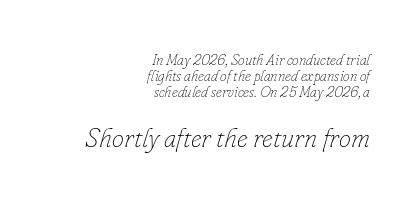
{"italic": "yes", "lean": "right", "slant_degrees": 16, "bold": "no", "underline": "no", "align": "right", "line_spacing": "tight", "line_spacing_ratio": 1.07, "letter_spacing": "normal", "letter_spacing_em": 0.0, "larger_block": "second", "size_ratio": 1.8, "glyph_px": 27}
